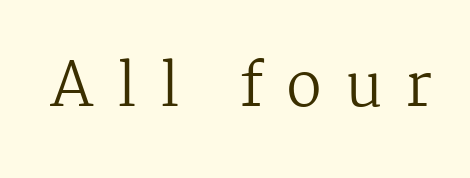
{"serif": "yes", "italic": "no", "bold": "no", "weight": "regular", "width": "normal", "stroke_contrast": "medium", "x_height": "medium", "monospaced": "no", "underline": "no", "letter_spacing": "wide", "letter_spacing_em": 0.38, "glyph_px": 60}
